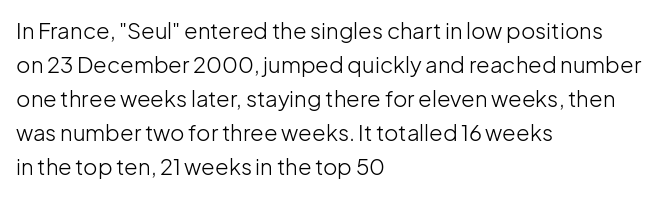
The image shows 22 px text type, upright; set left-aligned, normal line spacing (1.55x), normal letter spacing, not underlined.
